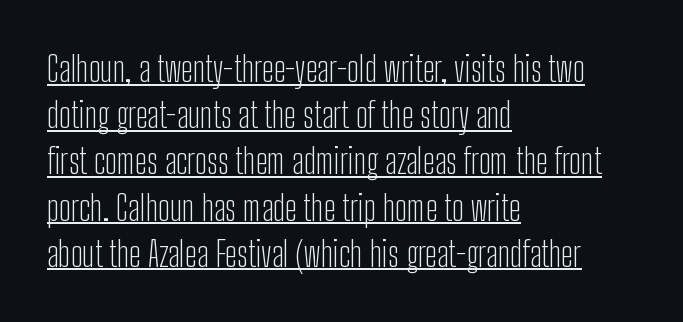
Q: Is the text bold? A: No.
Q: Is the text italic (slanted)? A: No, it is upright.
Q: Is the typeface a serif or a sans-serif typeface? A: Sans-serif.
Q: Is the text underlined? A: Yes.
Q: How is the paragraph aligned? A: Left-aligned.
Q: Is the spacing between letters normal or unusually wide? A: Normal.
Q: Is the spacing between lines tight, normal or loose? A: Normal.
Q: Width (condensed, normal, or wide)? A: Condensed.
Q: Stroke contrast? A: Low.
Q: x-height? A: Medium.
Q: Monospaced? A: No.
